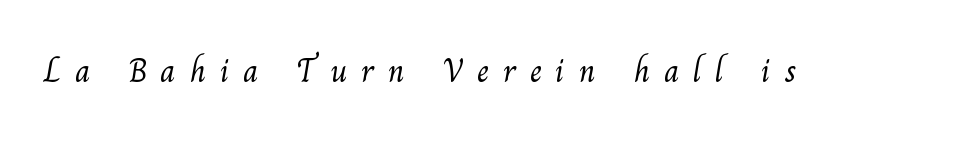
The image shows 34 px light serif type; set unusually wide letter spacing (+0.41 em), not underlined; medium stroke contrast and a small x-height.
